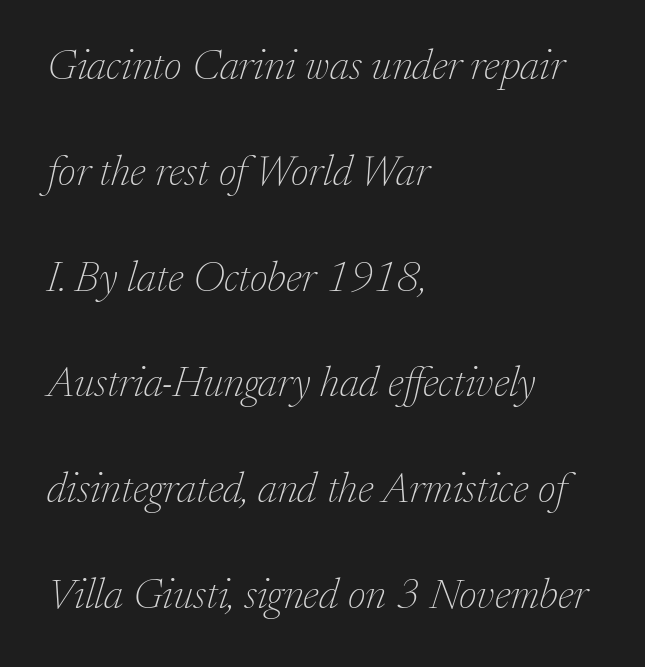
The image shows 43 px thin serif type, italic (leaning right); set left-aligned, loose line spacing (2.46x), normal letter spacing, not underlined; low stroke contrast and a medium x-height.
